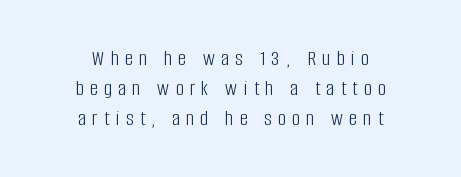
Q: Is the text bold? A: No.
Q: Is the text italic (slanted)? A: No, it is upright.
Q: Is the text underlined? A: No.
Q: How is the paragraph aligned? A: Centered.
Q: Is the spacing between letters normal or unusually wide? A: Unusually wide.
Q: Is the spacing between lines tight, normal or loose? A: Normal.
